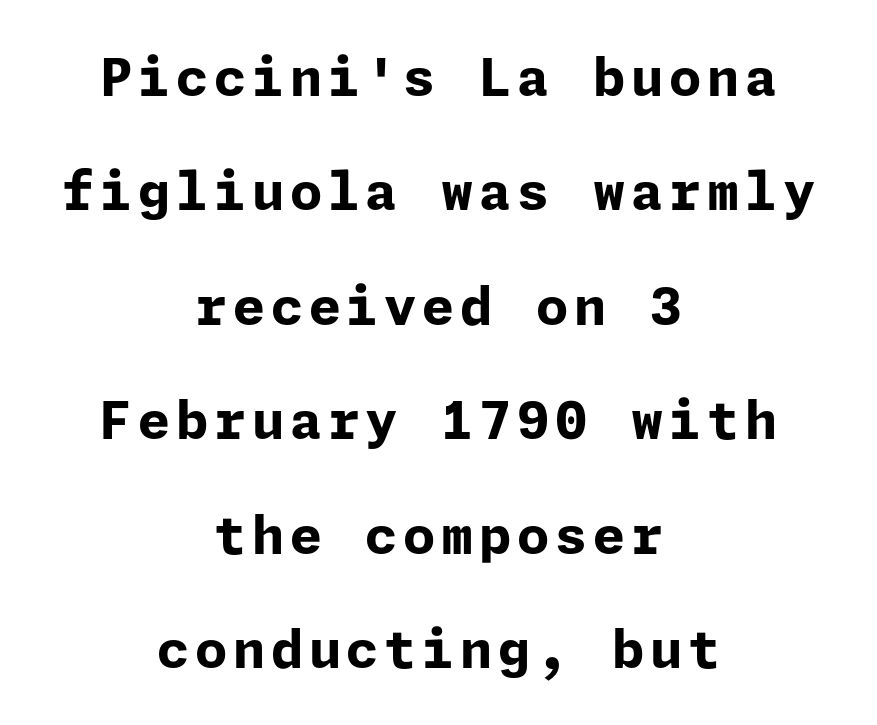
Glance below the letters and you will spot only blank space. The sample has been set heavy, in full bold. Serif or sans? Sans — the stroke terminals are bare. Reading down the column, the eye jumps a long way to each next line.
